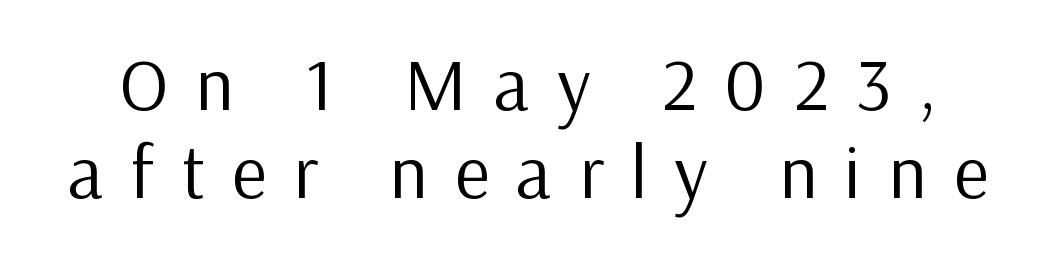
{"serif": "no", "italic": "no", "bold": "no", "weight": "regular", "width": "normal", "stroke_contrast": "low", "x_height": "medium", "monospaced": "no", "underline": "no", "line_spacing_ratio": 1.17, "letter_spacing": "wide", "letter_spacing_em": 0.36, "glyph_px": 75}
